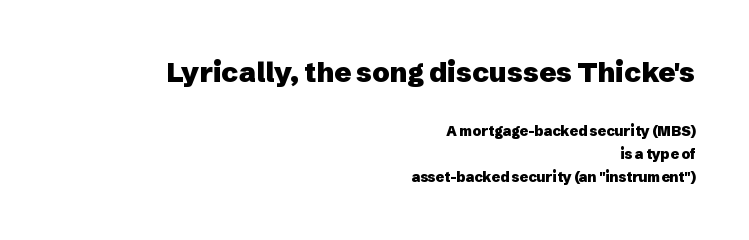
The image shows 28 px heavy sans-serif type, upright; set right-aligned, normal line spacing (1.63x), normal letter spacing, not underlined; the first (top) block is 2.0x larger; low stroke contrast and a medium x-height.
